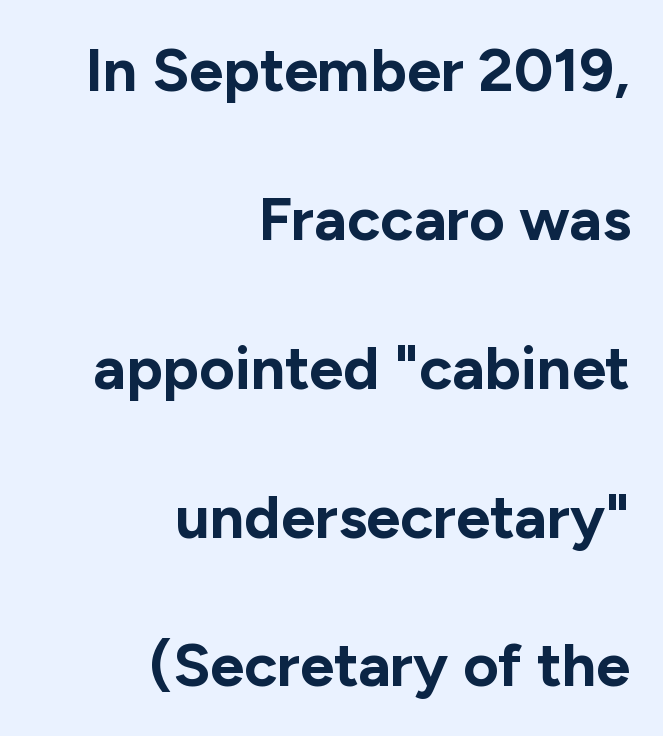
Q: Is the text bold? A: Yes.
Q: Is the text italic (slanted)? A: No, it is upright.
Q: Is the typeface a serif or a sans-serif typeface? A: Sans-serif.
Q: Is the text underlined? A: No.
Q: How is the paragraph aligned? A: Right-aligned.
Q: Is the spacing between letters normal or unusually wide? A: Normal.
Q: Is the spacing between lines tight, normal or loose? A: Loose.
Q: Width (condensed, normal, or wide)? A: Normal.
Q: Stroke contrast? A: Low.
Q: x-height? A: Medium.
Q: Monospaced? A: No.
